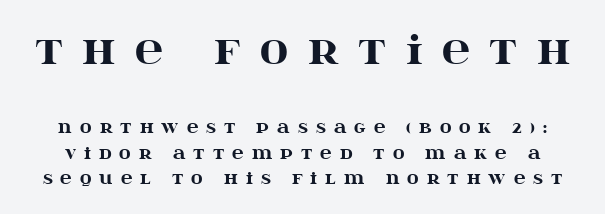
{"serif": "yes", "italic": "no", "bold": "yes", "weight": "heavy", "width": "wide", "stroke_contrast": "high", "x_height": "large", "monospaced": "no", "underline": "no", "line_spacing": "normal", "line_spacing_ratio": 1.57, "letter_spacing": "wide", "letter_spacing_em": 0.5, "larger_block": "first", "size_ratio": 2.44, "glyph_px": 39}
